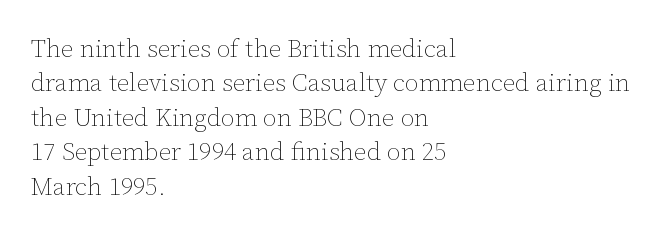
{"italic": "no", "bold": "no", "underline": "no", "align": "left", "line_spacing": "normal", "line_spacing_ratio": 1.38, "letter_spacing": "normal", "letter_spacing_em": 0.0, "glyph_px": 25}
